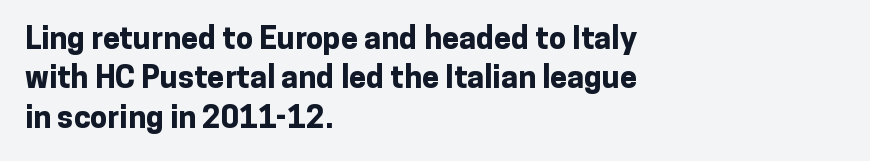
The typesetter chose a ragged-right arrangement here. A typesetter would call this zero additional tracking. A full-strength bold gives these letters their thick strokes. Nope, no serifs anywhere on these letters. Italic? Not at all — the glyphs are vertical. Do the characters align in a grid? No, the font is proportional.
